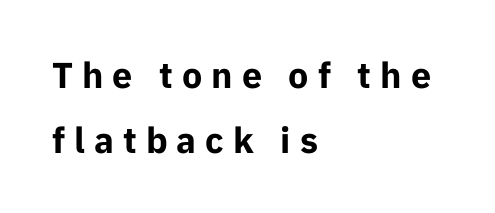
The image shows 36 px bold sans-serif type, upright; set left-aligned, line spacing 1.8x, unusually wide letter spacing (+0.25 em), not underlined; low stroke contrast and a medium x-height.
